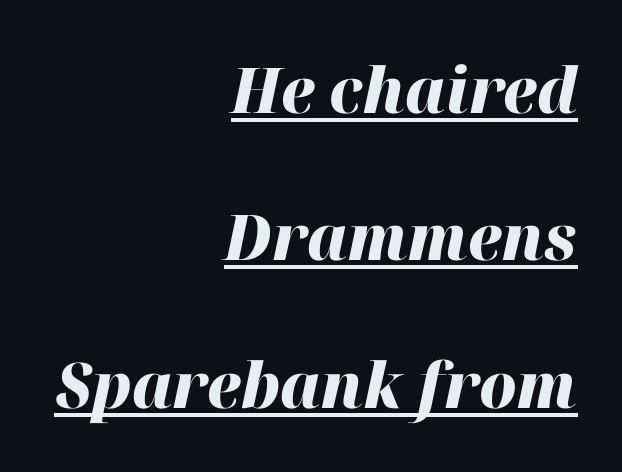
{"italic": "yes", "lean": "right", "slant_degrees": 12, "bold": "yes", "weight": "heavy", "width": "normal", "stroke_contrast": "high", "x_height": "medium", "monospaced": "no", "underline": "yes", "align": "right", "line_spacing": "loose", "line_spacing_ratio": 2.34, "letter_spacing": "normal", "letter_spacing_em": 0.0, "glyph_px": 63}
